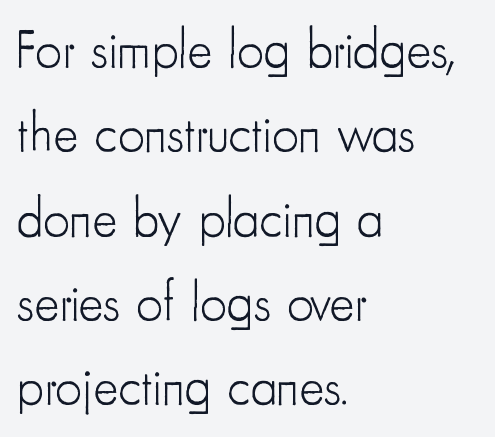
The image shows 53 px light, condensed sans-serif type, upright; set left-aligned, normal line spacing (1.59x), normal letter spacing, not underlined; low stroke contrast and a small x-height.
